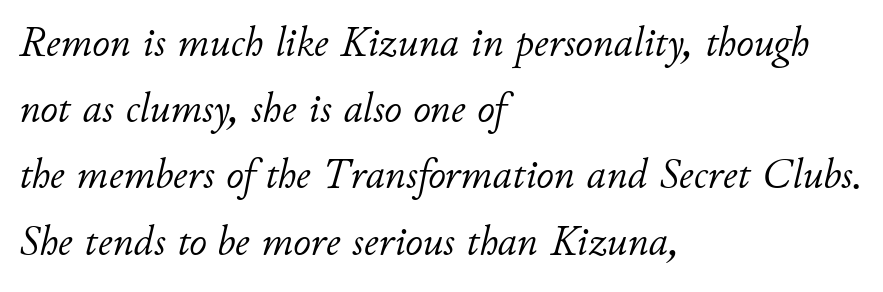
{"italic": "yes", "lean": "right", "slant_degrees": 11, "bold": "no", "weight": "light", "width": "normal", "stroke_contrast": "low", "x_height": "small", "monospaced": "no", "underline": "no", "align": "left", "line_spacing": "normal", "line_spacing_ratio": 1.54, "letter_spacing": "normal", "letter_spacing_em": 0.0, "glyph_px": 43}
